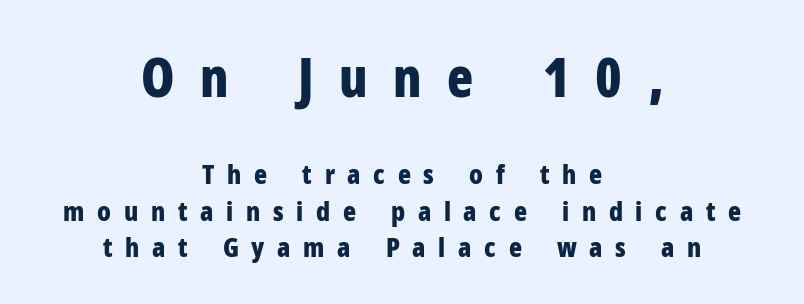
The typeface chosen for these lines omits serifs. This is the regular roman posture of the typeface. The whitespace from short lines is split evenly between both sides. Each glyph is drawn with heavy, bold strokes. Large over small — that's the arrangement of the two blocks here.
